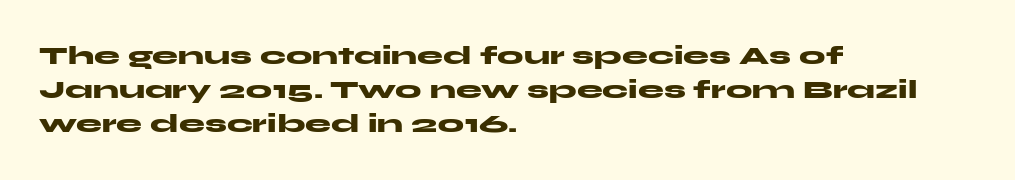
The image shows 26 px bold type, upright; set left-aligned, normal line spacing (1.31x), normal letter spacing, not underlined.
